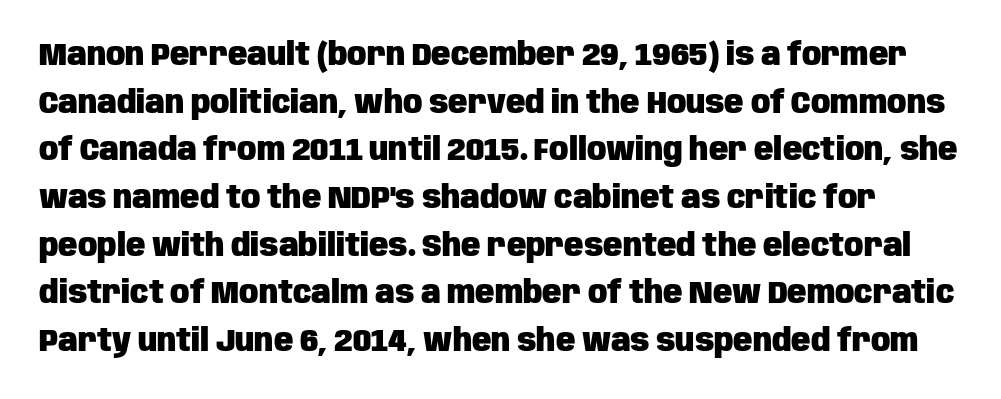
What weight is shown? A full bold with thick strokes. Each word holds together tightly as a unit, with standard inter-letter gaps. You can tell from the bare stems that sans-serif type was used. Tall strokes in this sample are plumb rather than angled. Plain, unruled lines of type.
